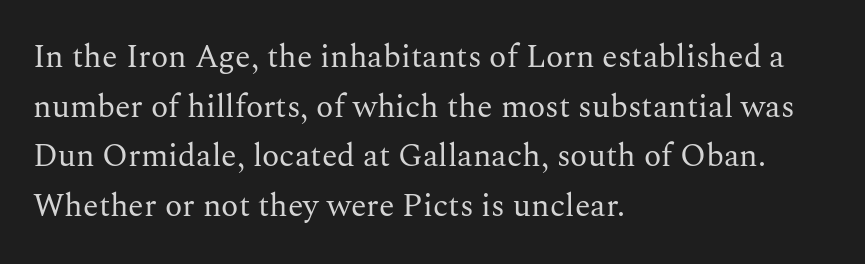
The tracking reads as untouched default to a designer's eye. Each letter keeps its own natural width here, so spacing adapts to shape. Posture: upright roman. Small tapered or slab feet sit at the stroke ends, so this counts as serif.
